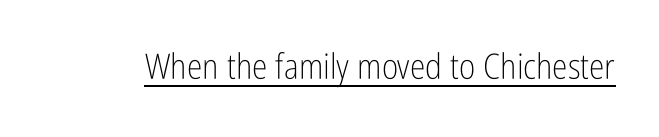
Q: Is the text bold? A: No.
Q: Is the text italic (slanted)? A: No, it is upright.
Q: Is the typeface a serif or a sans-serif typeface? A: Sans-serif.
Q: Is the text underlined? A: Yes.
Q: Is the spacing between letters normal or unusually wide? A: Normal.
Q: Width (condensed, normal, or wide)? A: Condensed.
Q: Stroke contrast? A: Low.
Q: x-height? A: Medium.
Q: Monospaced? A: No.
